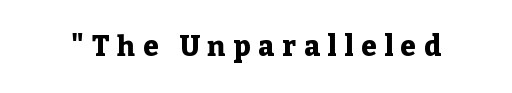
Q: Is the text bold? A: Yes.
Q: Is the text italic (slanted)? A: No, it is upright.
Q: Is the typeface a serif or a sans-serif typeface? A: Serif.
Q: Is the text underlined? A: No.
Q: Is the spacing between letters normal or unusually wide? A: Unusually wide.
Q: Width (condensed, normal, or wide)? A: Normal.
Q: Stroke contrast? A: Low.
Q: x-height? A: Medium.
Q: Monospaced? A: No.
